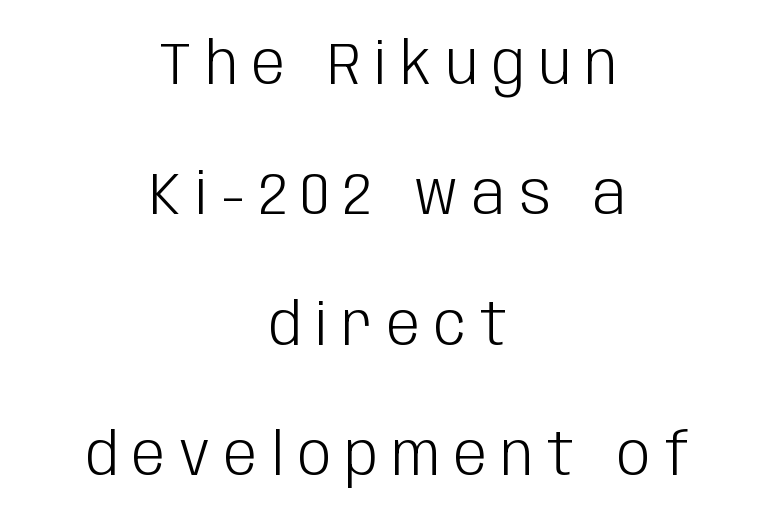
{"serif": "no", "italic": "no", "bold": "no", "weight": "light", "width": "condensed", "stroke_contrast": "low", "x_height": "large", "monospaced": "no", "underline": "no", "align": "center", "line_spacing": "loose", "line_spacing_ratio": 2.21, "letter_spacing": "wide", "letter_spacing_em": 0.24, "glyph_px": 59}
